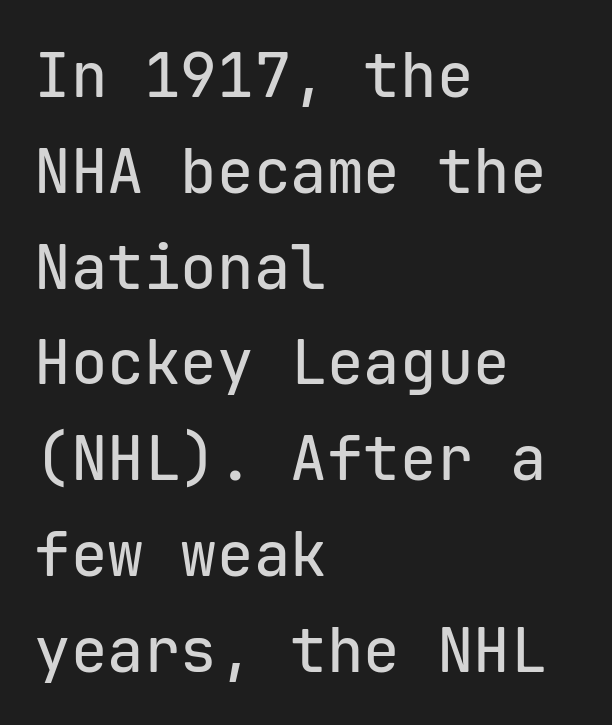
The image shows 61 px sans-serif type, upright, monospaced; set left-aligned, normal line spacing (1.57x), normal letter spacing, not underlined; low stroke contrast and a medium x-height.
